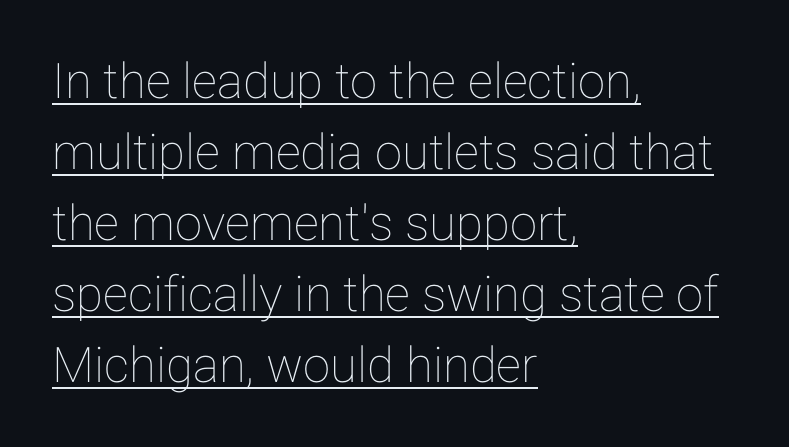
Q: Is the text italic (slanted)? A: No, it is upright.
Q: Is the text underlined? A: Yes.
Q: How is the paragraph aligned? A: Left-aligned.
Q: Is the spacing between letters normal or unusually wide? A: Normal.
Q: Is the spacing between lines tight, normal or loose? A: Normal.
Q: Width (condensed, normal, or wide)? A: Normal.
Q: Stroke contrast? A: Low.
Q: x-height? A: Medium.
Q: Monospaced? A: No.
